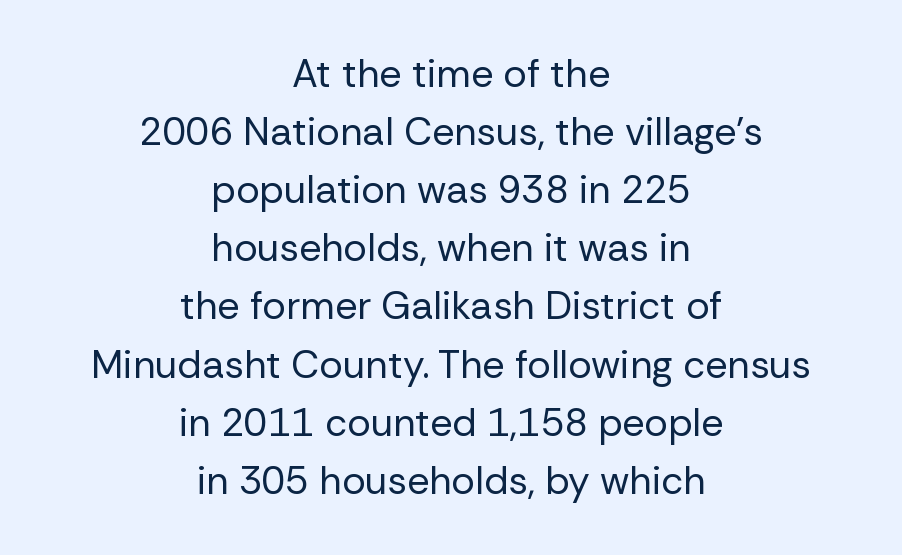
Q: Is the text bold? A: No.
Q: Is the text italic (slanted)? A: No, it is upright.
Q: Is the typeface a serif or a sans-serif typeface? A: Sans-serif.
Q: Is the text underlined? A: No.
Q: How is the paragraph aligned? A: Centered.
Q: Is the spacing between letters normal or unusually wide? A: Normal.
Q: Is the spacing between lines tight, normal or loose? A: Normal.
Q: Width (condensed, normal, or wide)? A: Normal.
Q: Stroke contrast? A: Low.
Q: x-height? A: Medium.
Q: Monospaced? A: No.
